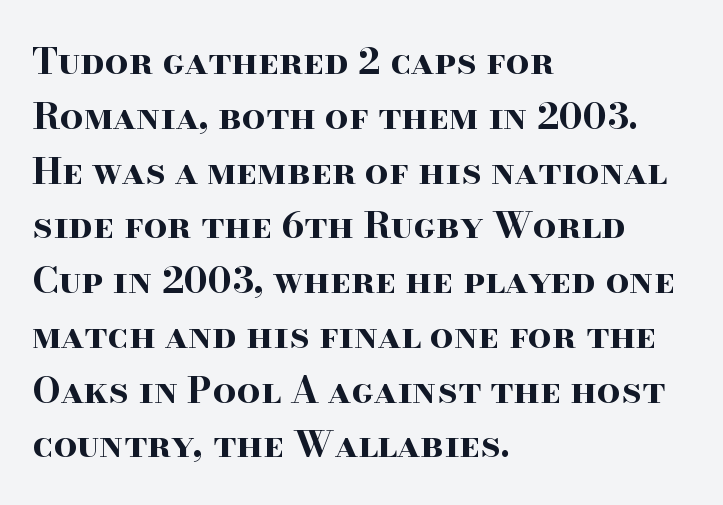
The typography opts for an upright posture over an oblique one. How heavy is the stroke? Heavy — this is a bold. The space between consecutive lines is moderate. Here the designer chose a conventional face with non-uniform glyph widths. Visually the block forms a straight wall on the left and a jagged coastline on the right.
